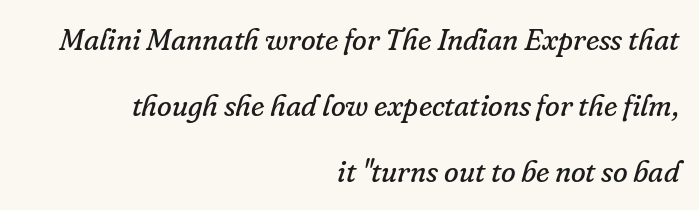
Q: Is the text bold? A: No.
Q: Is the text italic (slanted)? A: Yes, it leans right by about 16 degrees.
Q: Is the typeface a serif or a sans-serif typeface? A: Serif.
Q: Is the text underlined? A: No.
Q: How is the paragraph aligned? A: Right-aligned.
Q: Is the spacing between letters normal or unusually wide? A: Normal.
Q: Is the spacing between lines tight, normal or loose? A: Loose.
Q: Width (condensed, normal, or wide)? A: Normal.
Q: Stroke contrast? A: Low.
Q: x-height? A: Small.
Q: Monospaced? A: No.
